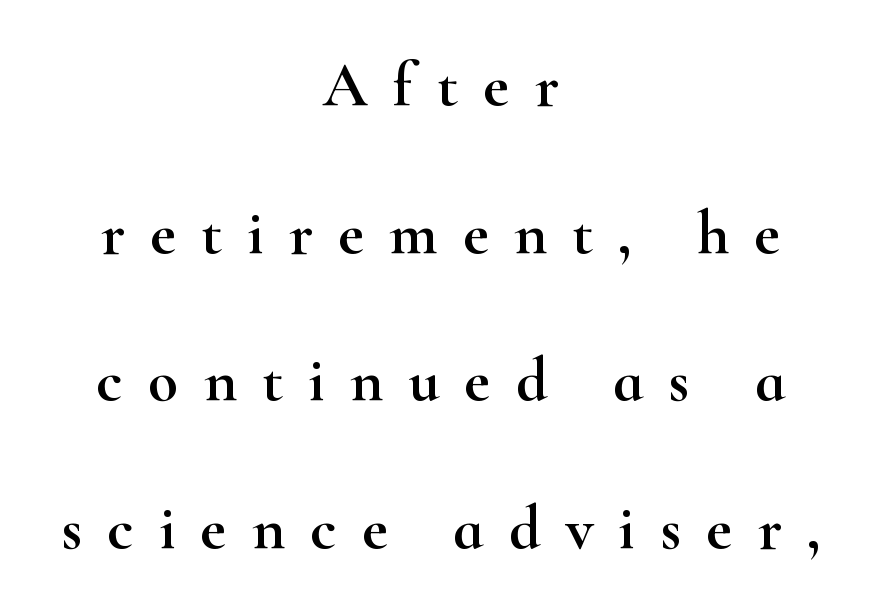
Leading is clearly above the norm, producing a sparse column. Lines of text with bare space underneath. Horizontally, the lines are justified to the midpoint only. It's the straight-up-and-down kind of type. Does the type have serifs? Yes, each stem ends in a small foot. The line texture is sparse and dotted thanks to wide tracking.
